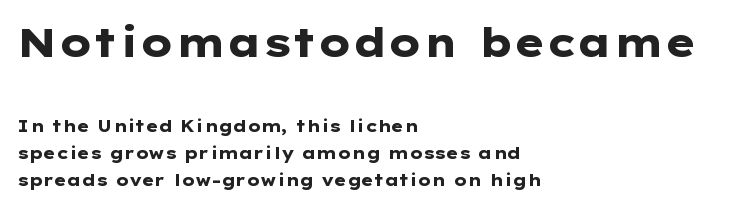
The space beneath each line is pristine and unruled. Compared with typical body copy, the letter spacing here is the same. Which margin do the lines hug? The left one — the right edge is uneven. A sans-serif font was chosen for this passage. Upright lettering throughout. Normally led — the rows are evenly, conventionally spaced.
